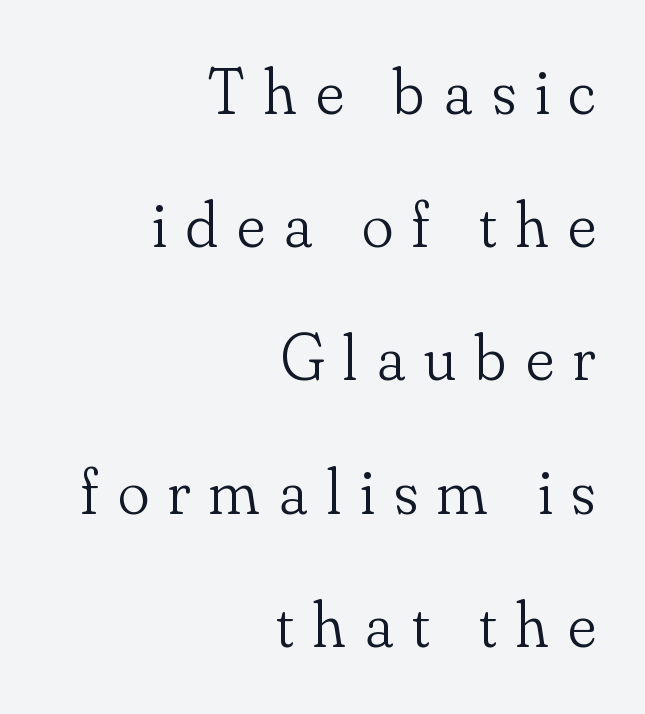
The letters are spread apart with noticeably loose tracking. The typesetting does not lean heavy: it is not bold. The axis of the letterforms is exactly vertical. The rendering anchors every line to the right-hand side. The leading is generous, giving the passage an open texture.
